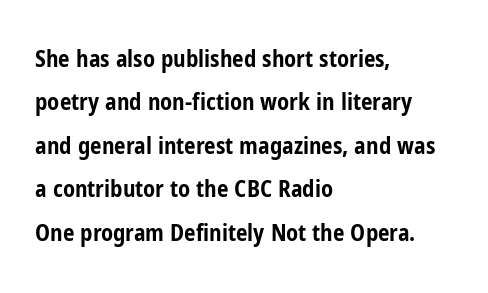
{"italic": "no", "bold": "yes", "underline": "no", "align": "left", "line_spacing_ratio": 1.89, "letter_spacing": "normal", "letter_spacing_em": 0.0, "glyph_px": 23}
